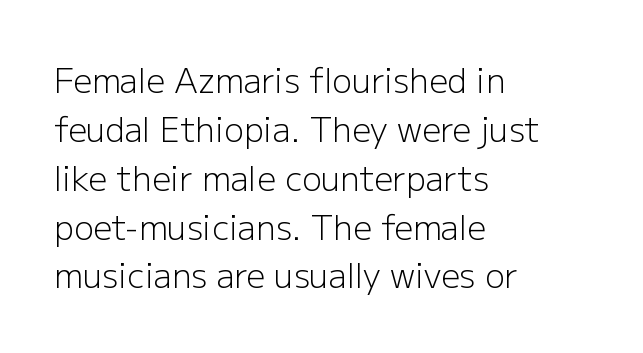
The image shows 33 px light sans-serif type, upright; set left-aligned, normal line spacing (1.48x), normal letter spacing, not underlined; low stroke contrast and a medium x-height.
